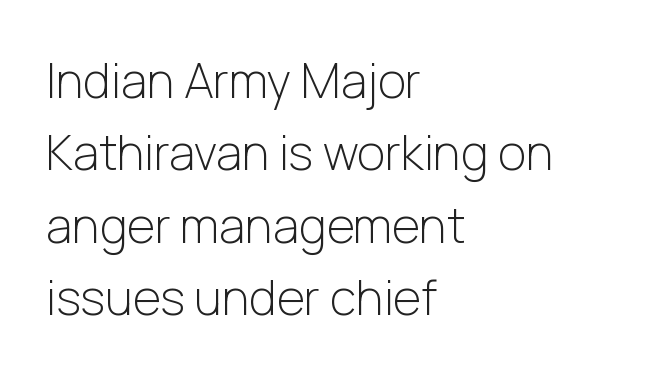
The image shows 48 px light sans-serif type, upright; set left-aligned, normal line spacing (1.51x), normal letter spacing, not underlined; low stroke contrast and a medium x-height.
